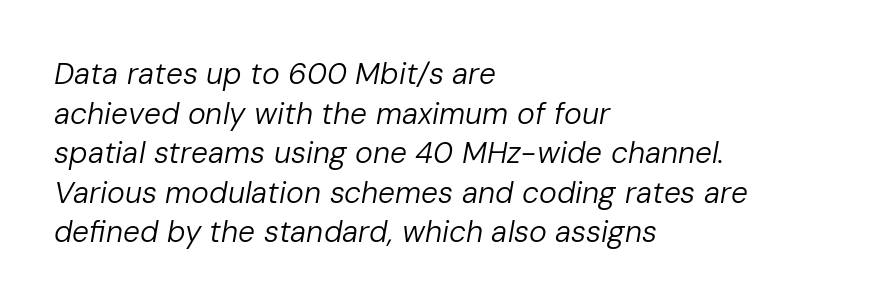
Q: Is the text bold? A: No.
Q: Is the text italic (slanted)? A: Yes, it leans right by about 10 degrees.
Q: Is the text underlined? A: No.
Q: How is the paragraph aligned? A: Left-aligned.
Q: Is the spacing between letters normal or unusually wide? A: Normal.
Q: Is the spacing between lines tight, normal or loose? A: Normal.
Q: Width (condensed, normal, or wide)? A: Normal.
Q: Stroke contrast? A: Low.
Q: x-height? A: Medium.
Q: Monospaced? A: No.
